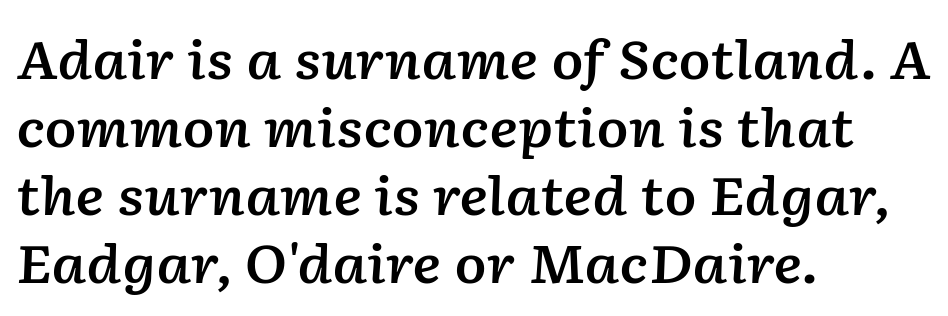
This block has exactly the height ordinary leading produces. Spacing verdict: proportional, widths tailored to each character. Every row of glyphs begins at an identical x-position on the left. The lettering tilts uniformly, giving the passage an italic look.
